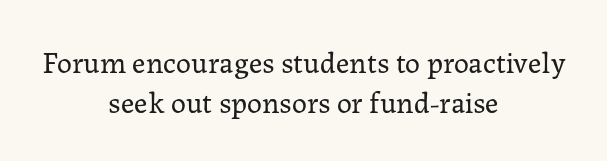
The image shows 30 px regular-weight serif type, upright; set centered, normal line spacing (1.35x), normal letter spacing, not underlined; low stroke contrast and a medium x-height.
